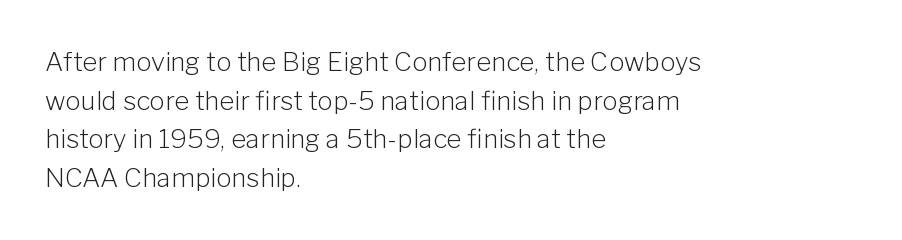
{"italic": "no", "bold": "no", "underline": "no", "align": "left", "line_spacing": "normal", "line_spacing_ratio": 1.49, "letter_spacing": "normal", "letter_spacing_em": 0.0, "glyph_px": 26}
